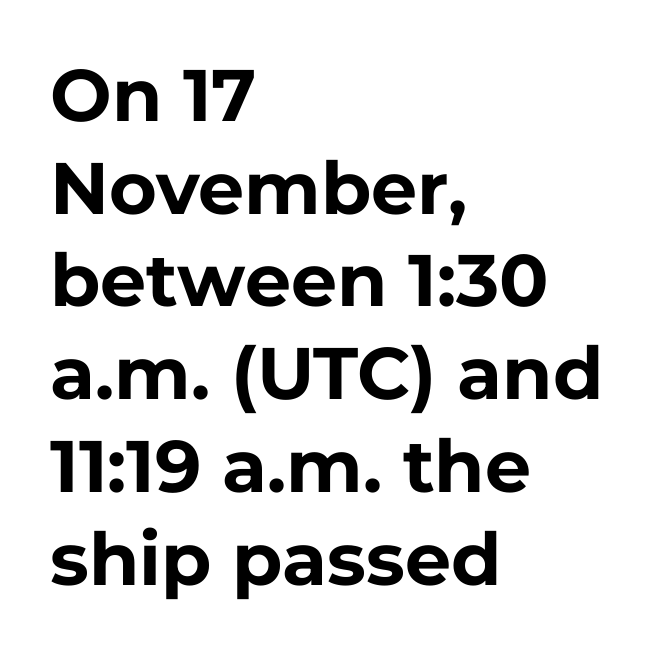
Q: Is the text bold? A: Yes.
Q: Is the text italic (slanted)? A: No, it is upright.
Q: Is the typeface a serif or a sans-serif typeface? A: Sans-serif.
Q: Is the text underlined? A: No.
Q: How is the paragraph aligned? A: Left-aligned.
Q: Is the spacing between letters normal or unusually wide? A: Normal.
Q: Is the spacing between lines tight, normal or loose? A: Normal.
Q: Width (condensed, normal, or wide)? A: Normal.
Q: Stroke contrast? A: Low.
Q: x-height? A: Medium.
Q: Monospaced? A: No.
